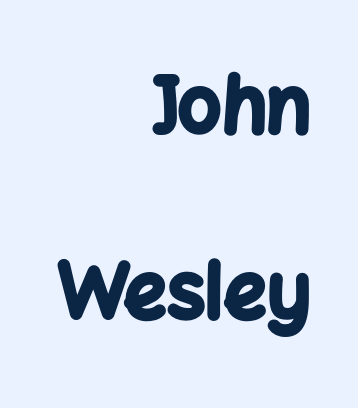
{"serif": "no", "italic": "no", "bold": "yes", "weight": "bold", "width": "normal", "stroke_contrast": "low", "x_height": "medium", "monospaced": "no", "underline": "no", "align": "right", "line_spacing": "loose", "line_spacing_ratio": 2.45, "letter_spacing": "normal", "letter_spacing_em": 0.0, "glyph_px": 76}
